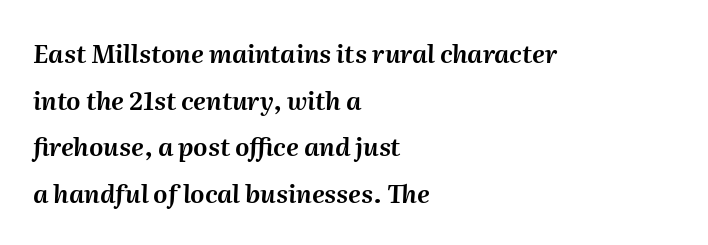
Q: Is the text italic (slanted)? A: Yes, it leans right by about 2 degrees.
Q: Is the text underlined? A: No.
Q: How is the paragraph aligned? A: Left-aligned.
Q: Is the spacing between letters normal or unusually wide? A: Normal.
